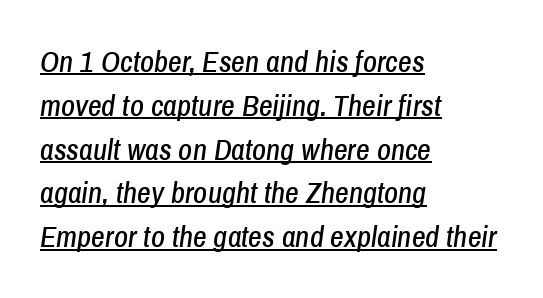
{"italic": "yes", "lean": "right", "slant_degrees": 8, "width": "condensed", "stroke_contrast": "low", "x_height": "medium", "monospaced": "no", "underline": "yes", "align": "left", "line_spacing": "normal", "line_spacing_ratio": 1.46, "letter_spacing": "normal", "letter_spacing_em": 0.0, "glyph_px": 30}
